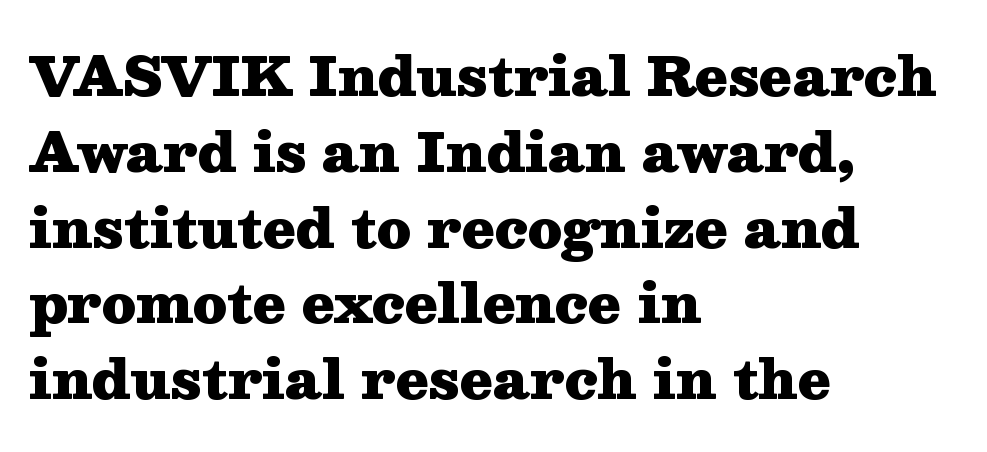
Q: Is the text bold? A: Yes.
Q: Is the text italic (slanted)? A: No, it is upright.
Q: Is the typeface a serif or a sans-serif typeface? A: Serif.
Q: Is the text underlined? A: No.
Q: How is the paragraph aligned? A: Left-aligned.
Q: Is the spacing between letters normal or unusually wide? A: Normal.
Q: Is the spacing between lines tight, normal or loose? A: Normal.
Q: Width (condensed, normal, or wide)? A: Wide.
Q: Stroke contrast? A: Medium.
Q: x-height? A: Medium.
Q: Monospaced? A: No.
